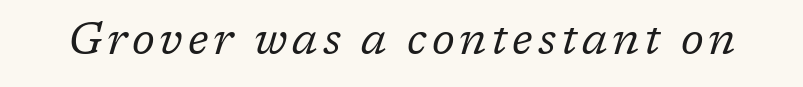
{"serif": "yes", "italic": "yes", "lean": "right", "slant_degrees": 17, "bold": "no", "weight": "regular", "width": "normal", "stroke_contrast": "low", "x_height": "medium", "monospaced": "no", "underline": "no", "glyph_px": 44}
